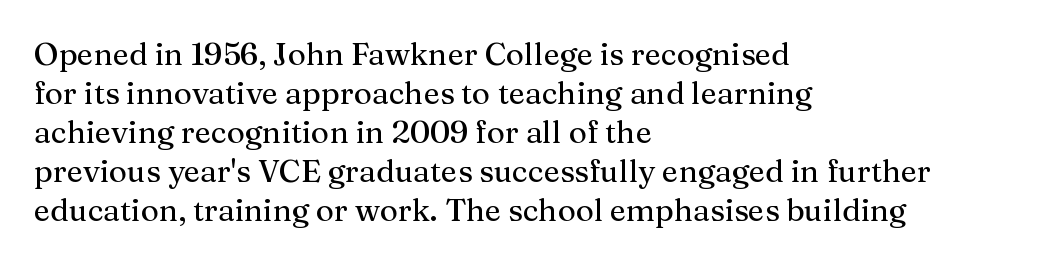
Old-style or modern, the face here clearly has serifs. Inter-character spacing is left at the font's built-in metrics. Honestly, the row spacing looks completely unremarkable. Spacing verdict: proportional, widths tailored to each character. Horizontal alignment here is leftward, the default for most running prose.
